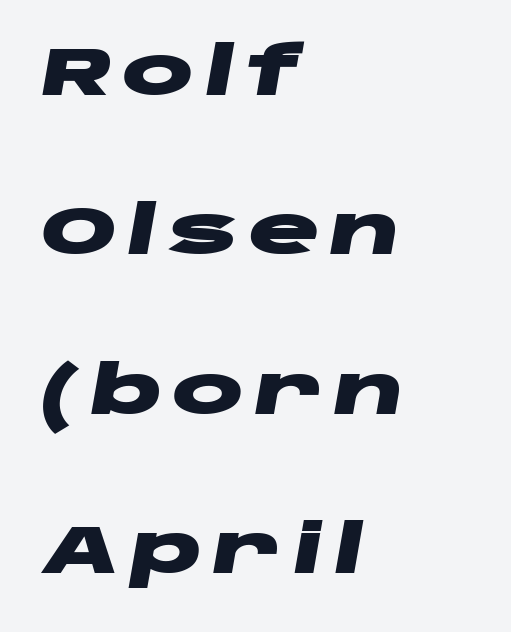
Q: Is the text bold? A: Yes.
Q: Is the text italic (slanted)? A: Yes, it leans right by about 10 degrees.
Q: Is the text underlined? A: No.
Q: How is the paragraph aligned? A: Left-aligned.
Q: Is the spacing between lines tight, normal or loose? A: Loose.
Q: Width (condensed, normal, or wide)? A: Wide.
Q: Stroke contrast? A: Low.
Q: x-height? A: Large.
Q: Monospaced? A: No.
